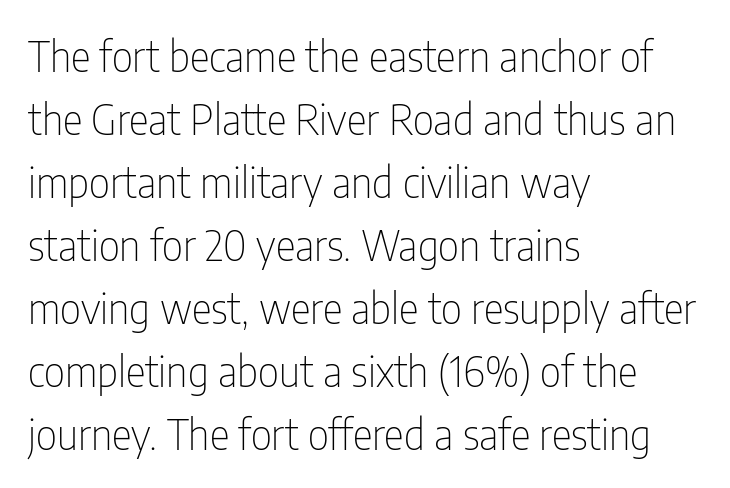
{"serif": "no", "italic": "no", "bold": "no", "weight": "thin", "width": "condensed", "stroke_contrast": "low", "x_height": "medium", "monospaced": "no", "underline": "no", "align": "left", "line_spacing": "normal", "line_spacing_ratio": 1.5, "letter_spacing": "normal", "letter_spacing_em": 0.0, "glyph_px": 42}
